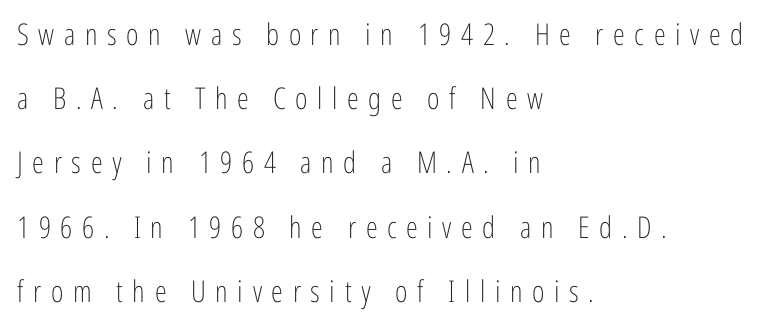
In terms of letterspacing, this is a distinctly airy, spread setting. Vertical strokes here are truly vertical. Just letters on the line, the space beneath them empty. The space between consecutive lines is lavish. This is not heavy type; no bold has been used.
